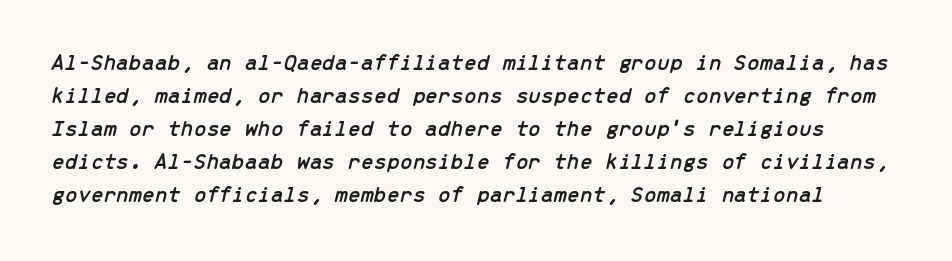
The leading is moderate, giving the passage an even texture. The font's italic variant was chosen for this text. The horizontal fit of the characters is conventional and even. Underline: absent.
